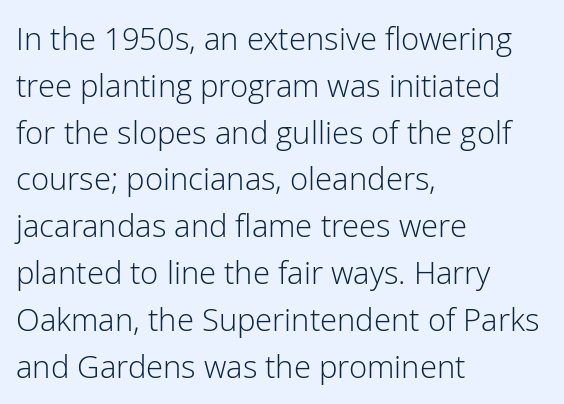
Q: Is the text bold? A: No.
Q: Is the text italic (slanted)? A: No, it is upright.
Q: Is the typeface a serif or a sans-serif typeface? A: Sans-serif.
Q: Is the text underlined? A: No.
Q: How is the paragraph aligned? A: Left-aligned.
Q: Is the spacing between letters normal or unusually wide? A: Normal.
Q: Is the spacing between lines tight, normal or loose? A: Normal.
Q: Width (condensed, normal, or wide)? A: Normal.
Q: Stroke contrast? A: Low.
Q: x-height? A: Medium.
Q: Monospaced? A: No.
